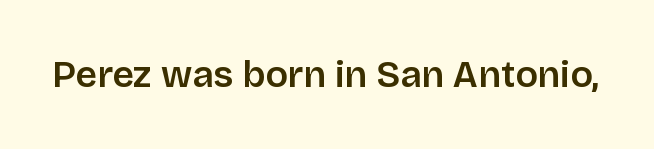
Q: Is the text bold? A: Semi-bold.
Q: Is the text italic (slanted)? A: No, it is upright.
Q: Is the typeface a serif or a sans-serif typeface? A: Sans-serif.
Q: Is the text underlined? A: No.
Q: Is the spacing between letters normal or unusually wide? A: Normal.
Q: Width (condensed, normal, or wide)? A: Normal.
Q: Stroke contrast? A: Low.
Q: x-height? A: Large.
Q: Monospaced? A: No.
